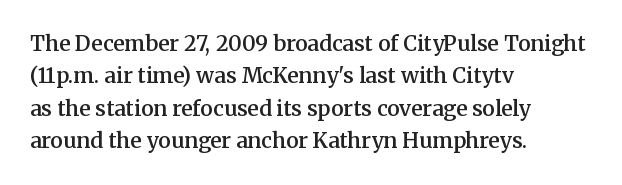
Italic? Not at all — the glyphs are vertical. Visually the block forms a straight wall on the left and a jagged coastline on the right. The horizontal fit of the characters is conventional and even. No word sits above an underline.
